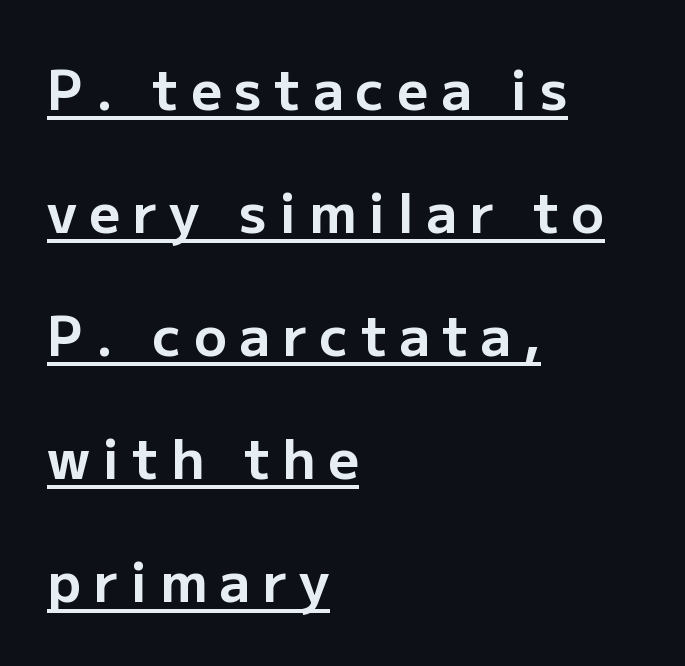
The image shows 54 px bold sans-serif type, upright; set left-aligned, loose line spacing (2.28x), unusually wide letter spacing (+0.23 em), underlined; low stroke contrast and a medium x-height.
